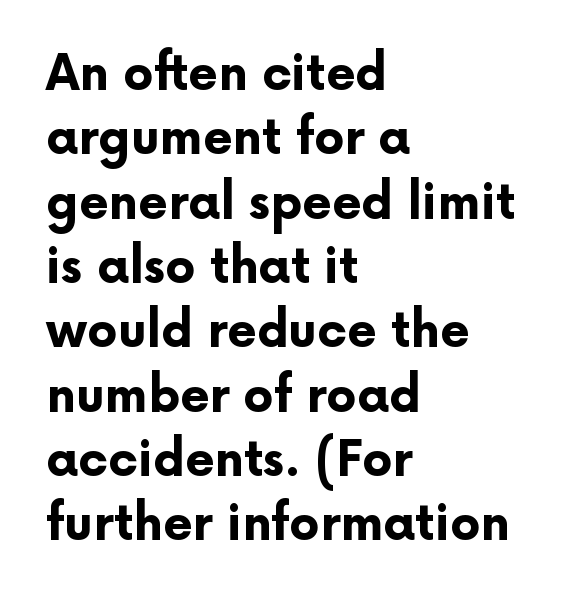
The image shows 48 px bold sans-serif type, upright; set left-aligned, normal line spacing (1.34x), normal letter spacing, not underlined; low stroke contrast and a medium x-height.
